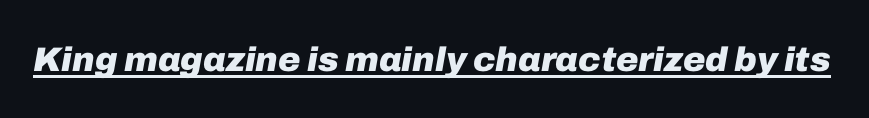
{"italic": "yes", "lean": "right", "slant_degrees": 10, "bold": "yes", "weight": "heavy", "width": "normal", "stroke_contrast": "low", "x_height": "medium", "monospaced": "no", "underline": "yes", "letter_spacing": "normal", "letter_spacing_em": 0.0, "glyph_px": 34}
